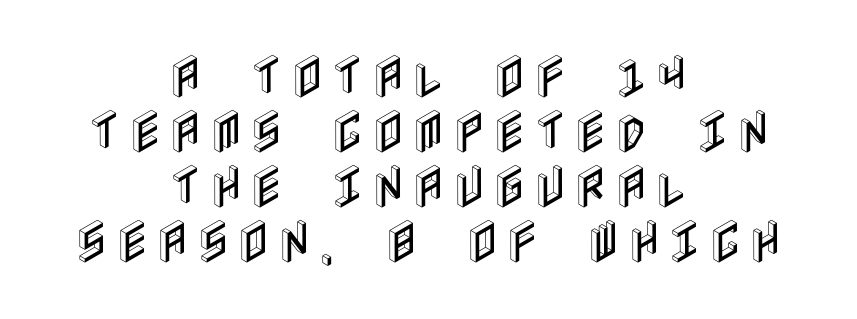
The image shows 47 px condensed type, upright; set centered, line spacing 1.17x, not underlined; a large x-height.
